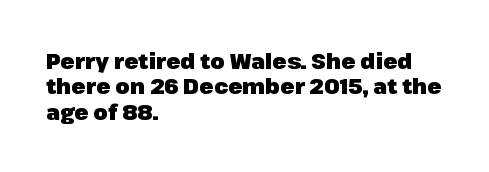
The gaps between neighbouring characters are ordinary and unremarkable. Heavy, bold letterforms. Posture: straight, roman, zero tilt. Caption: multi-line text, flush left, ragged right. Clear beneath every line of the passage.
